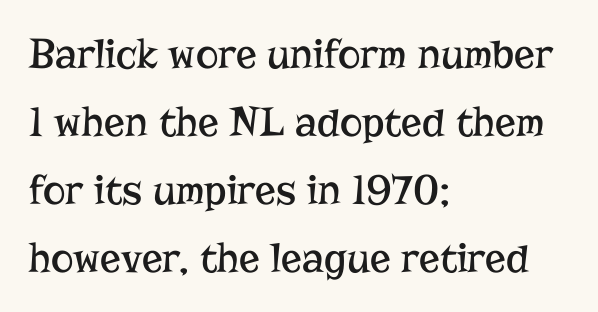
Q: Is the text bold? A: No.
Q: Is the text italic (slanted)? A: No, it is upright.
Q: Is the typeface a serif or a sans-serif typeface? A: Serif.
Q: Is the text underlined? A: No.
Q: How is the paragraph aligned? A: Left-aligned.
Q: Is the spacing between letters normal or unusually wide? A: Normal.
Q: Is the spacing between lines tight, normal or loose? A: Normal.
Q: Width (condensed, normal, or wide)? A: Normal.
Q: Stroke contrast? A: Low.
Q: x-height? A: Medium.
Q: Monospaced? A: No.
